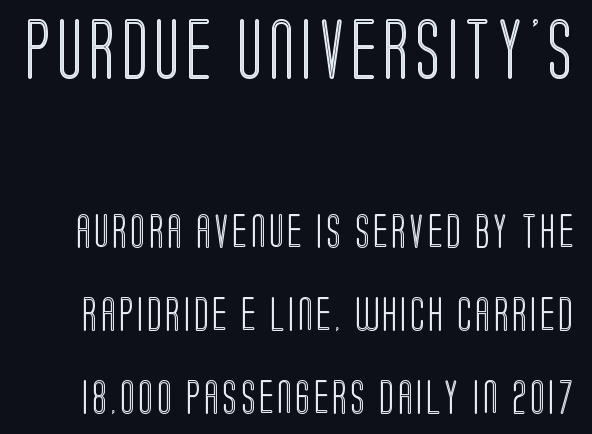
{"italic": "no", "width": "condensed", "x_height": "large", "monospaced": "no", "underline": "no", "line_spacing": "loose", "line_spacing_ratio": 2.44, "larger_block": "first", "size_ratio": 1.76, "glyph_px": 60}
